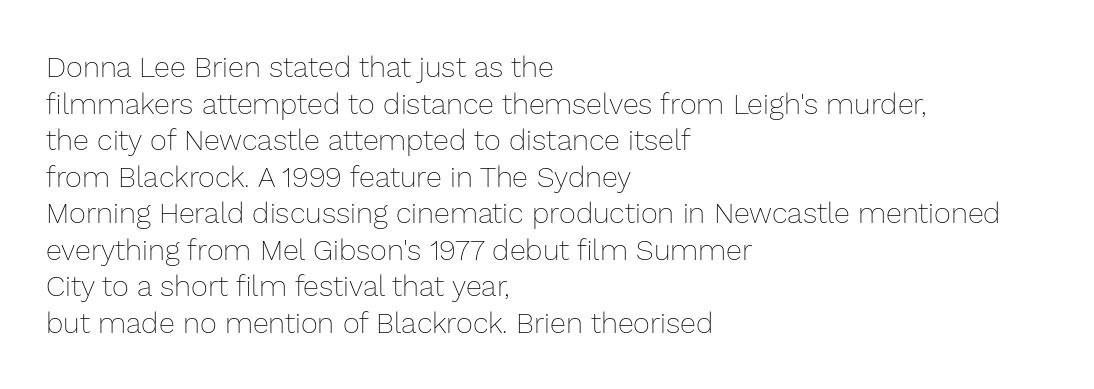
The image shows 29 px thin type, upright; set left-aligned, normal line spacing (1.26x), normal letter spacing, not underlined; low stroke contrast and a medium x-height.
